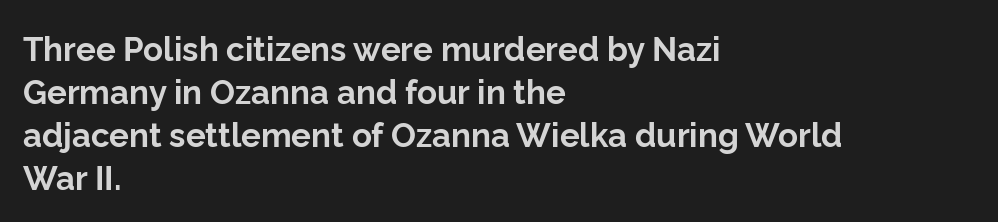
The image shows 33 px bold sans-serif type, upright; set left-aligned, normal line spacing (1.3x), normal letter spacing, not underlined; low stroke contrast and a medium x-height.
